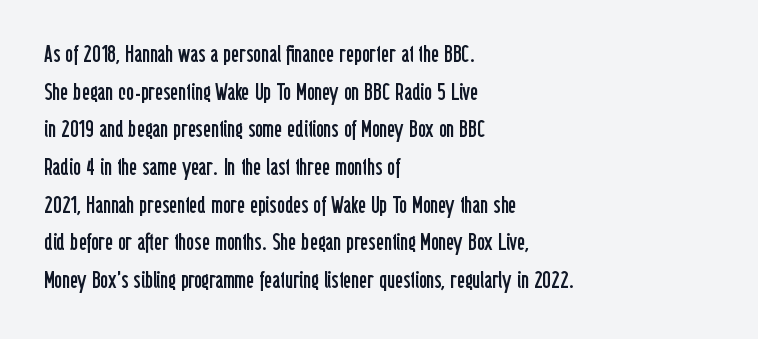
{"italic": "no", "bold": "no", "underline": "no", "align": "left", "line_spacing": "normal", "line_spacing_ratio": 1.57, "letter_spacing": "normal", "letter_spacing_em": 0.0, "glyph_px": 24}
